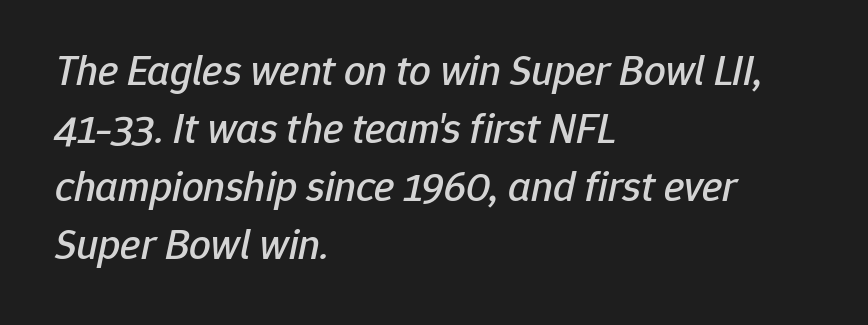
The image shows 43 px text type, italic (leaning right); set left-aligned, normal line spacing (1.35x), normal letter spacing, not underlined; low stroke contrast and a medium x-height.
